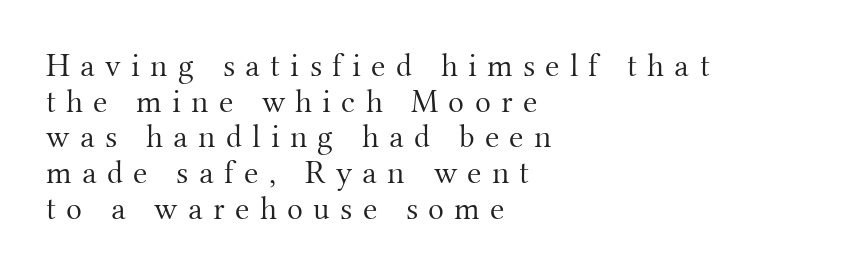
The image shows 33 px light serif type, upright; set left-aligned, tight line spacing (1.08x), unusually wide letter spacing (+0.31 em), not underlined; medium stroke contrast and a small x-height.
